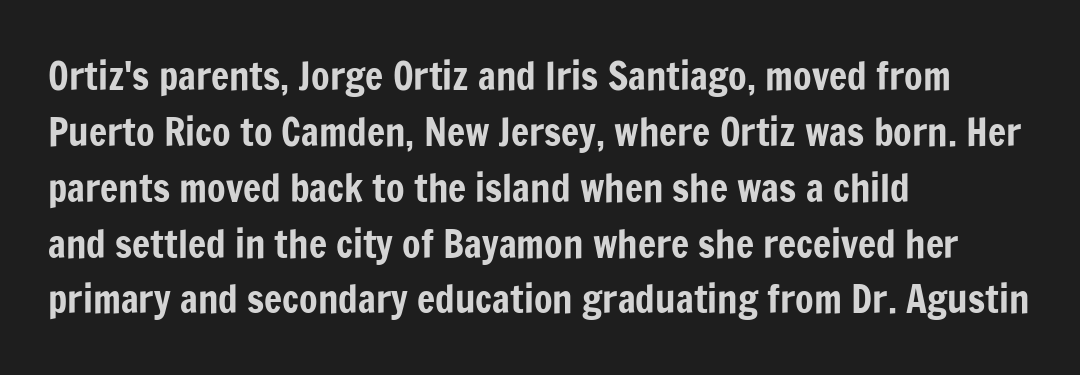
Visually the block forms a straight wall on the left and a jagged coastline on the right. Looks like regular typesetting: each glyph gets only the width it needs. The gap between lines stays unmarked. You can tell it's not italic because the verticals are truly vertical.
